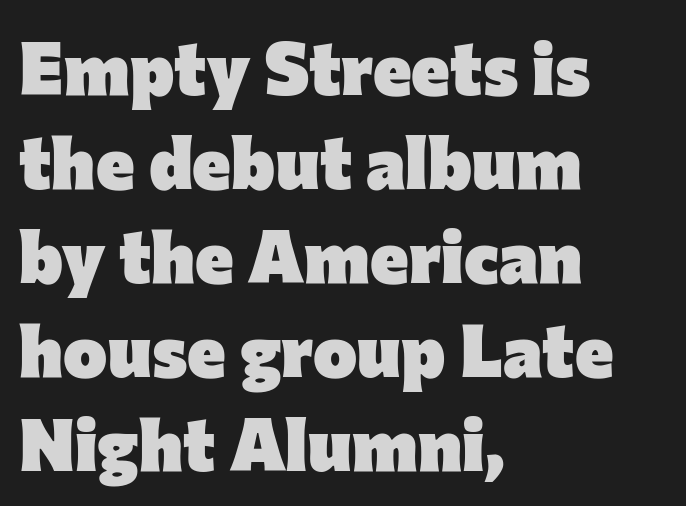
The image shows 74 px heavy sans-serif type, upright; set left-aligned, normal line spacing (1.27x), normal letter spacing, not underlined; low stroke contrast and a medium x-height.
